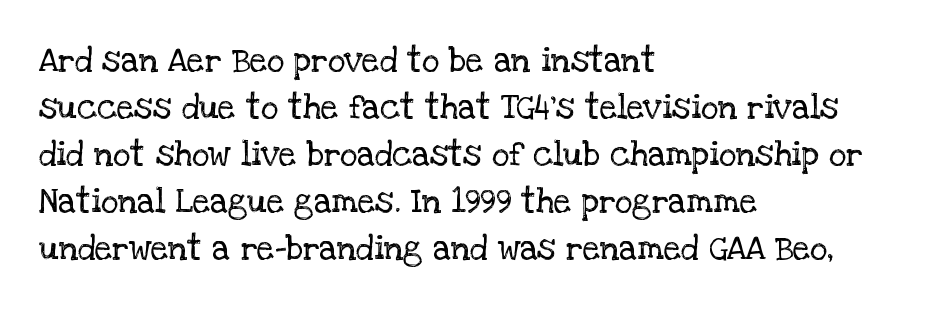
The image shows 34 px regular-weight serif type, upright; set left-aligned, normal line spacing (1.38x), normal letter spacing, not underlined; low stroke contrast and a large x-height.
